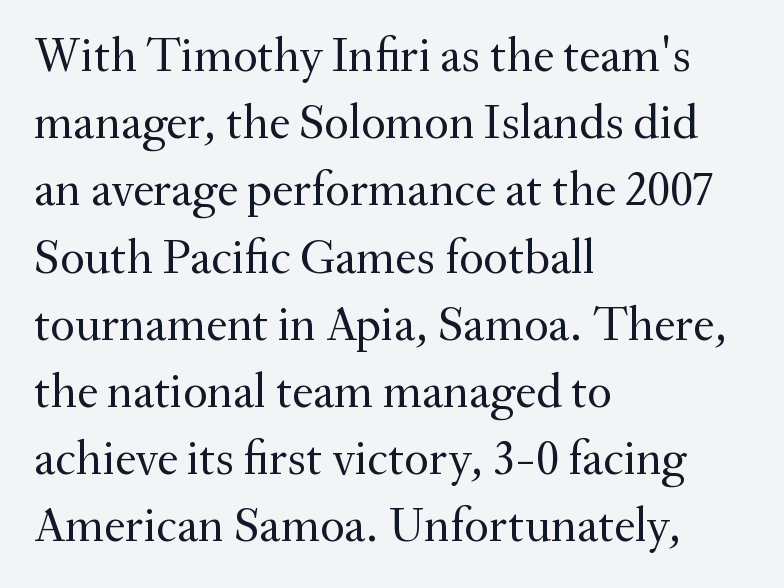
{"serif": "yes", "italic": "no", "bold": "no", "weight": "regular", "width": "normal", "stroke_contrast": "medium", "x_height": "small", "monospaced": "no", "underline": "no", "align": "left", "line_spacing": "normal", "line_spacing_ratio": 1.4, "letter_spacing": "normal", "letter_spacing_em": 0.0, "glyph_px": 48}
